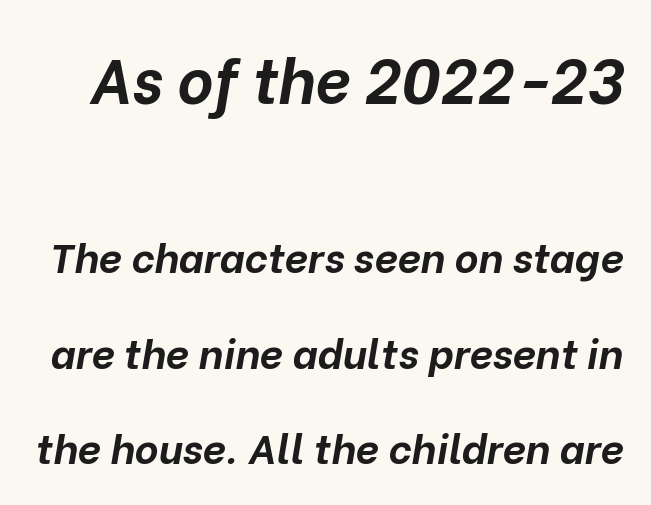
{"italic": "yes", "lean": "right", "slant_degrees": 10, "bold": "yes", "weight": "bold", "width": "normal", "stroke_contrast": "low", "x_height": "medium", "monospaced": "no", "underline": "no", "line_spacing": "loose", "line_spacing_ratio": 2.33, "letter_spacing": "normal", "letter_spacing_em": 0.0, "larger_block": "first", "size_ratio": 1.51, "glyph_px": 62}
